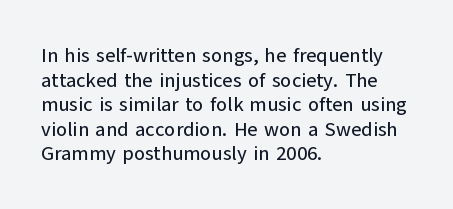
Q: Is the text italic (slanted)? A: No, it is upright.
Q: Is the text underlined? A: No.
Q: How is the paragraph aligned? A: Left-aligned.
Q: Is the spacing between letters normal or unusually wide? A: Normal.
